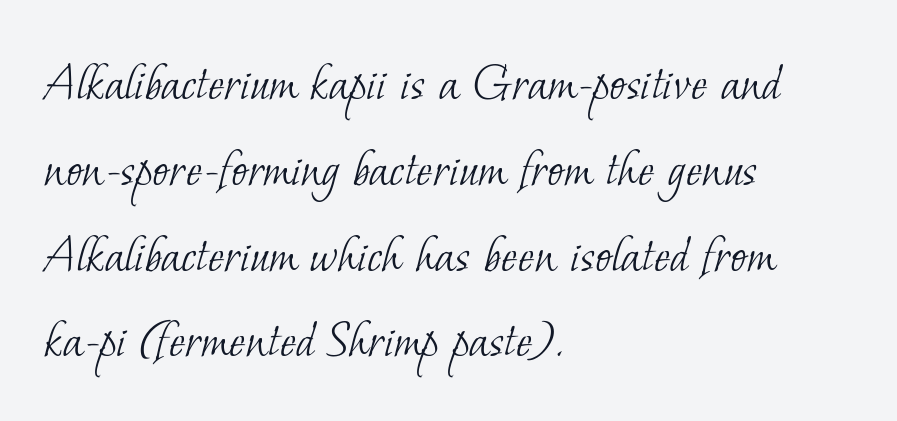
Q: Is the text bold? A: No.
Q: Is the typeface a serif or a sans-serif typeface? A: Serif.
Q: Is the text underlined? A: No.
Q: How is the paragraph aligned? A: Left-aligned.
Q: Is the spacing between letters normal or unusually wide? A: Normal.
Q: Is the spacing between lines tight, normal or loose? A: Normal.
Q: Width (condensed, normal, or wide)? A: Normal.
Q: Stroke contrast? A: Low.
Q: x-height? A: Small.
Q: Monospaced? A: No.
